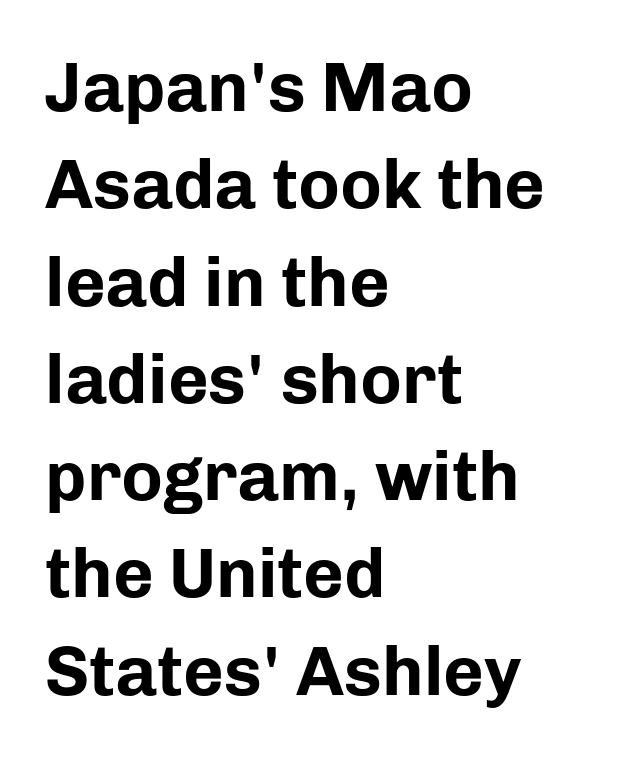
This rendering leaves character spacing at its baseline value. Which margin do the lines hug? The left one — the right edge is uneven. The glyphs are unaccompanied by any horizontal stroke below them. The rendering uses natural spacing where letterforms have individual widths.
